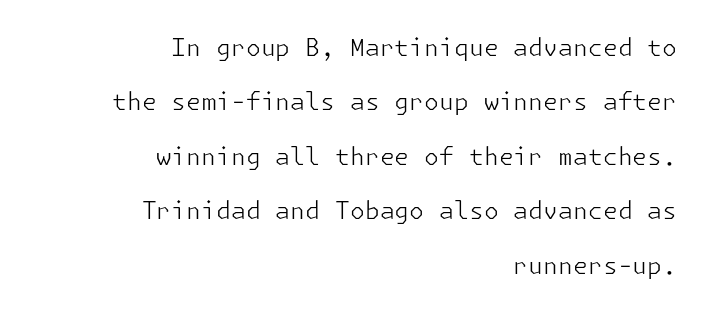
Stems here are at most as thick as an everyday book face. The face used here is rendered with its standard letterfit. The block of text is sparse from top to bottom, with ample space between rows. Anything drawn beneath the words? Only blank space.
